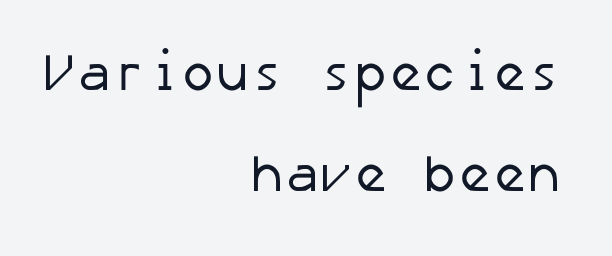
The image shows 52 px regular-weight sans-serif type; set right-aligned, loose line spacing (1.95x), normal letter spacing, not underlined; low stroke contrast and a medium x-height.
